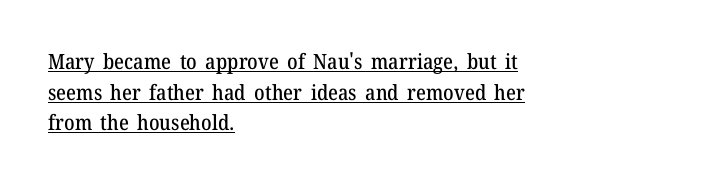
Q: Is the text italic (slanted)? A: No, it is upright.
Q: Is the text underlined? A: Yes.
Q: How is the paragraph aligned? A: Left-aligned.
Q: Is the spacing between letters normal or unusually wide? A: Normal.
Q: Is the spacing between lines tight, normal or loose? A: Normal.
